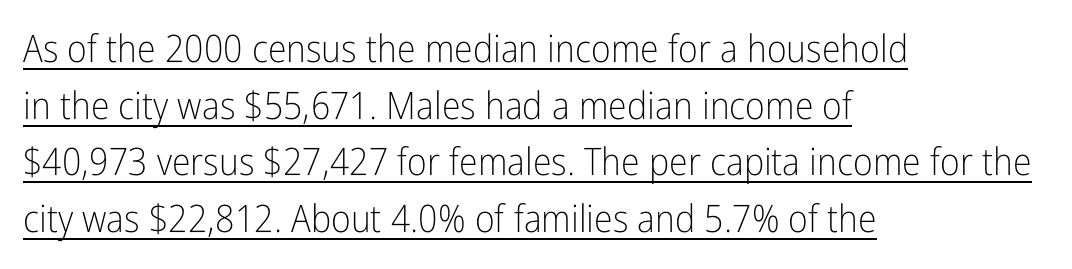
This is sans-serif lettering, the kind often seen on screens and signage. Is the type heavy? It reads as light-to-regular instead. Underlining? Definitely there. The designer left line spacing at the default. These lines stack with their left ends in a neat column.
